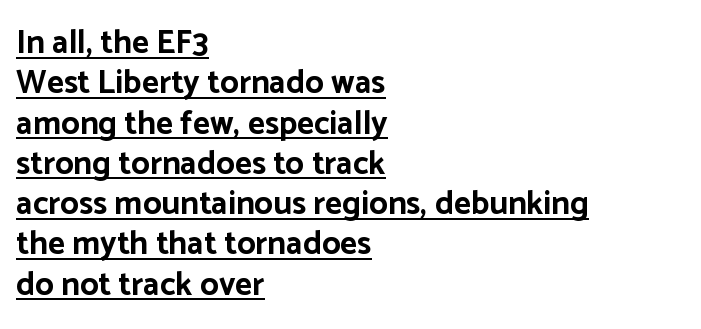
Honestly, the underline is the first thing you notice here. You could not count columns in this text — the font is proportionally spaced. Set as a true bold cut, around the 700 mark. Typeset ragged right — the left edge is the straight one.
